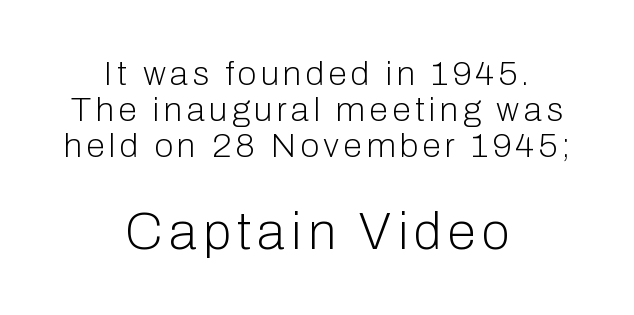
{"serif": "no", "italic": "no", "bold": "no", "weight": "light", "width": "normal", "stroke_contrast": "low", "x_height": "medium", "monospaced": "no", "underline": "no", "align": "center", "line_spacing": "tight", "line_spacing_ratio": 1.06, "larger_block": "second", "size_ratio": 1.5, "glyph_px": 51}
